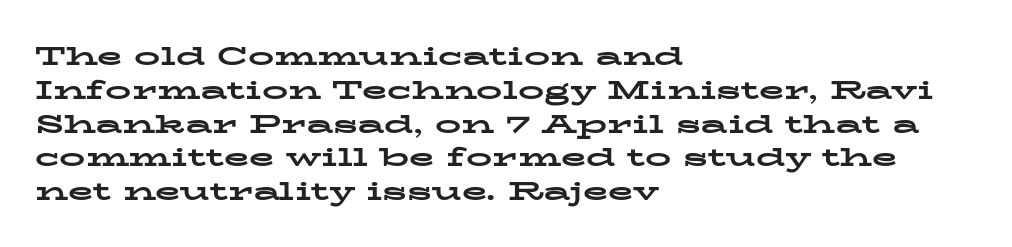
{"italic": "no", "bold": "yes", "underline": "no", "align": "left", "line_spacing": "normal", "line_spacing_ratio": 1.3, "letter_spacing": "normal", "letter_spacing_em": 0.0, "glyph_px": 26}
